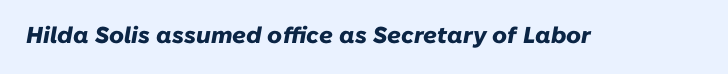
{"italic": "yes", "lean": "right", "slant_degrees": 10, "bold": "yes", "underline": "no", "letter_spacing": "normal", "letter_spacing_em": 0.0, "glyph_px": 23}
